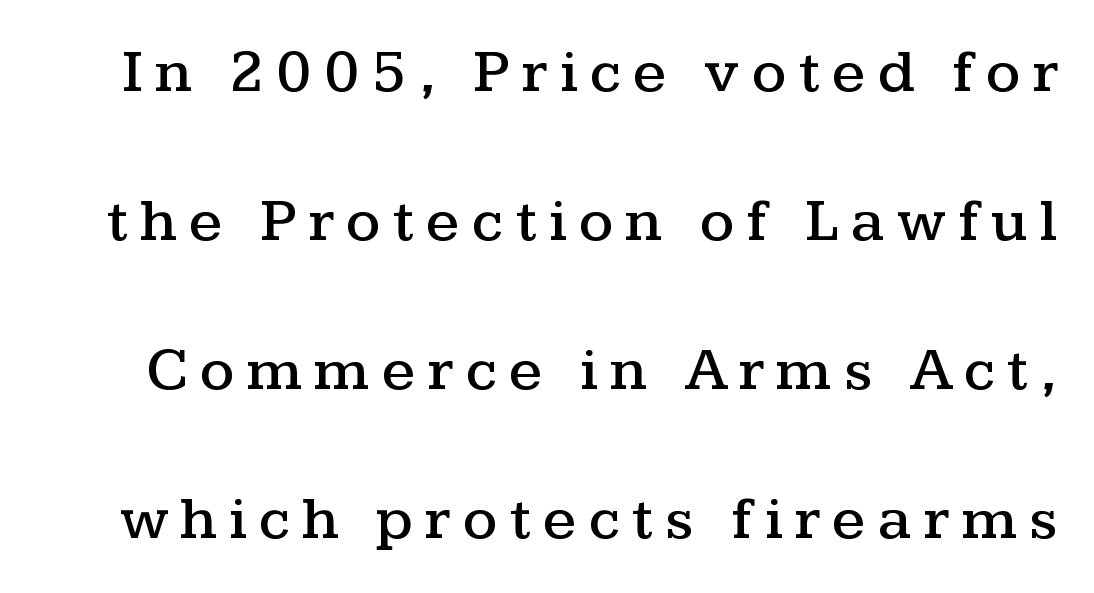
{"serif": "yes", "italic": "no", "width": "wide", "stroke_contrast": "medium", "x_height": "medium", "monospaced": "no", "underline": "no", "line_spacing": "loose", "line_spacing_ratio": 2.44, "letter_spacing": "wide", "letter_spacing_em": 0.2, "glyph_px": 61}
